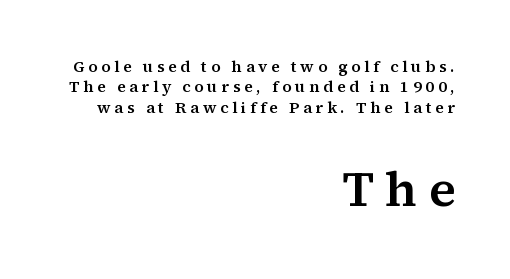
Q: Is the text italic (slanted)? A: No, it is upright.
Q: Is the typeface a serif or a sans-serif typeface? A: Serif.
Q: Is the text underlined? A: No.
Q: How is the paragraph aligned? A: Right-aligned.
Q: Is the spacing between letters normal or unusually wide? A: Unusually wide.
Q: Is the spacing between lines tight, normal or loose? A: Normal.
Q: Which block of text is set in a larger size, the first (top) or the second (bottom)? A: The second (bottom) one.
Q: Width (condensed, normal, or wide)? A: Normal.
Q: Stroke contrast? A: Medium.
Q: x-height? A: Medium.
Q: Monospaced? A: No.
